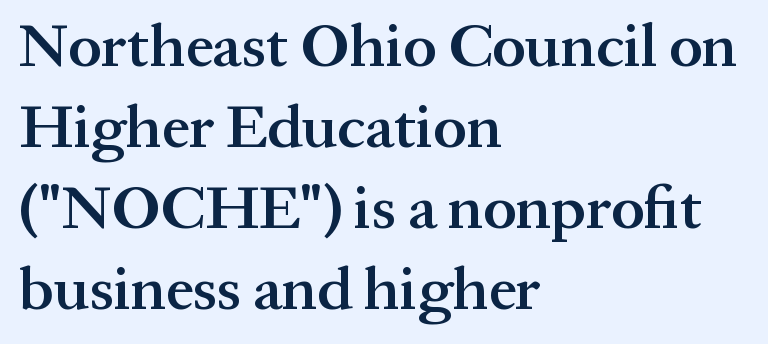
The image shows 61 px semibold serif type, upright; set left-aligned, normal line spacing (1.33x), normal letter spacing, not underlined; medium stroke contrast and a medium x-height.
